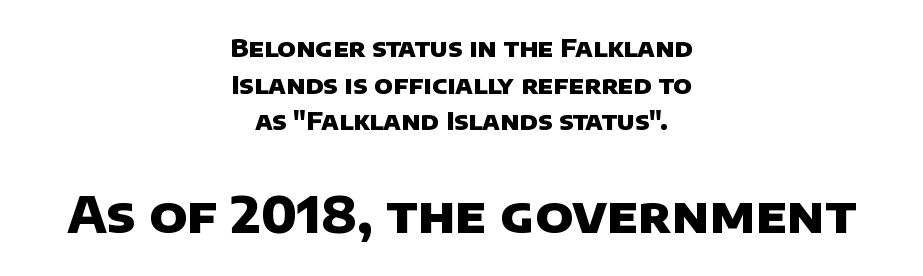
{"serif": "no", "bold": "yes", "weight": "heavy", "width": "normal", "stroke_contrast": "low", "x_height": "large", "monospaced": "no", "underline": "no", "align": "center", "line_spacing": "normal", "line_spacing_ratio": 1.47, "letter_spacing": "normal", "letter_spacing_em": 0.0, "larger_block": "second", "size_ratio": 2.0, "glyph_px": 50}
